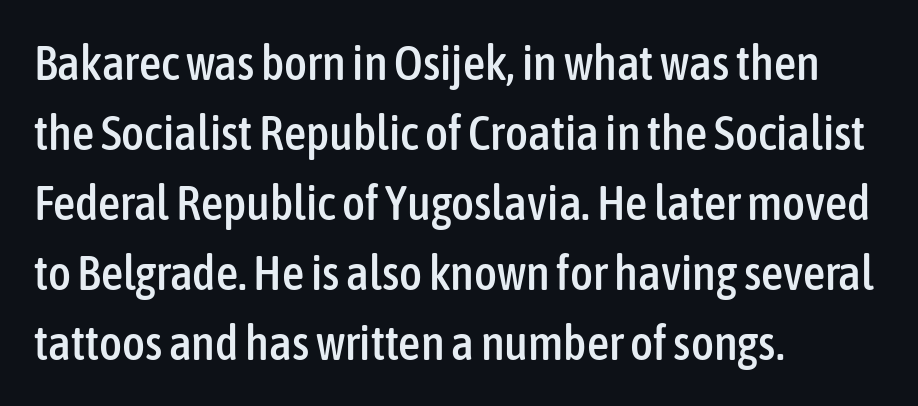
The image shows 49 px condensed sans-serif type, upright; set left-aligned, normal line spacing (1.43x), normal letter spacing, not underlined; low stroke contrast and a medium x-height.
